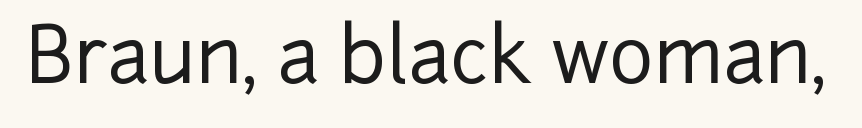
Q: Is the text italic (slanted)? A: No, it is upright.
Q: Is the typeface a serif or a sans-serif typeface? A: Sans-serif.
Q: Is the text underlined? A: No.
Q: Is the spacing between letters normal or unusually wide? A: Normal.
Q: Width (condensed, normal, or wide)? A: Normal.
Q: Stroke contrast? A: Low.
Q: x-height? A: Medium.
Q: Monospaced? A: No.
